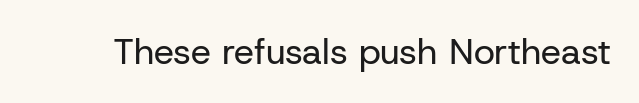
{"serif": "no", "italic": "no", "bold": "no", "weight": "regular", "width": "normal", "stroke_contrast": "low", "x_height": "medium", "monospaced": "no", "underline": "no", "letter_spacing": "normal", "letter_spacing_em": 0.0, "glyph_px": 36}
